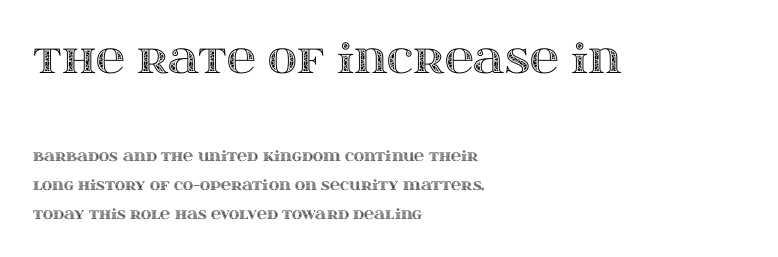
The image shows 40 px wide type, upright; set left-aligned, loose line spacing (2.06x), normal letter spacing, not underlined; the first (top) block is 2.86x larger; a large x-height.
